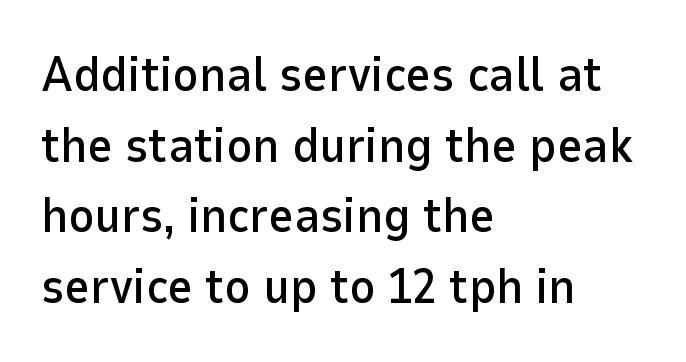
The image shows 49 px sans-serif type, upright; set left-aligned, normal line spacing (1.44x), normal letter spacing, not underlined; low stroke contrast and a medium x-height.
